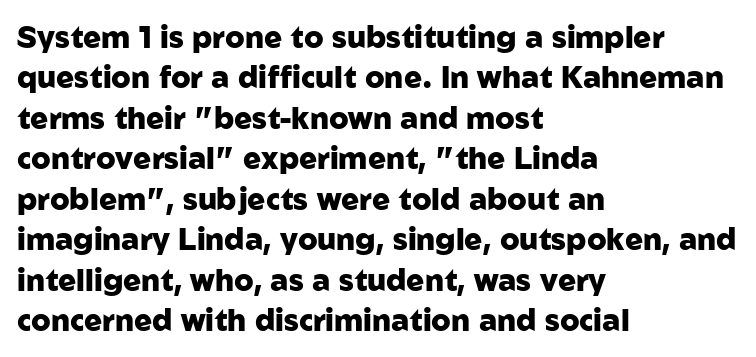
The image shows 30 px heavy sans-serif type, upright; set left-aligned, normal line spacing (1.35x), normal letter spacing, not underlined; low stroke contrast and a medium x-height.
